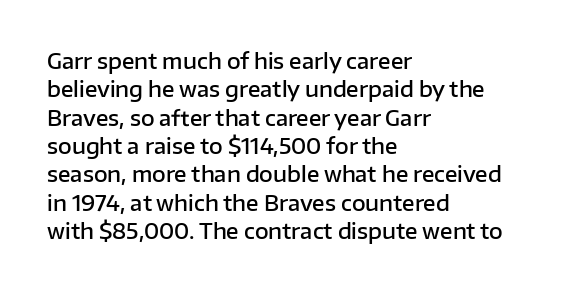
Q: Is the text bold? A: Semi-bold.
Q: Is the text italic (slanted)? A: No, it is upright.
Q: Is the text underlined? A: No.
Q: How is the paragraph aligned? A: Left-aligned.
Q: Is the spacing between letters normal or unusually wide? A: Normal.
Q: Is the spacing between lines tight, normal or loose? A: Normal.
